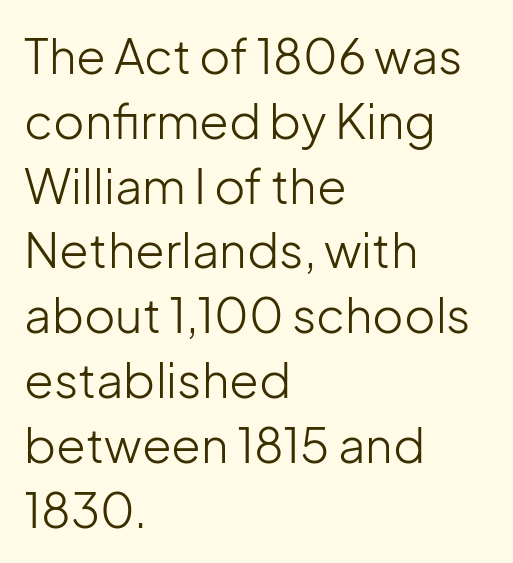
Q: Is the text bold? A: No.
Q: Is the text italic (slanted)? A: No, it is upright.
Q: Is the typeface a serif or a sans-serif typeface? A: Sans-serif.
Q: Is the text underlined? A: No.
Q: How is the paragraph aligned? A: Left-aligned.
Q: Is the spacing between letters normal or unusually wide? A: Normal.
Q: Is the spacing between lines tight, normal or loose? A: Normal.
Q: Width (condensed, normal, or wide)? A: Normal.
Q: Stroke contrast? A: Low.
Q: x-height? A: Medium.
Q: Monospaced? A: No.
